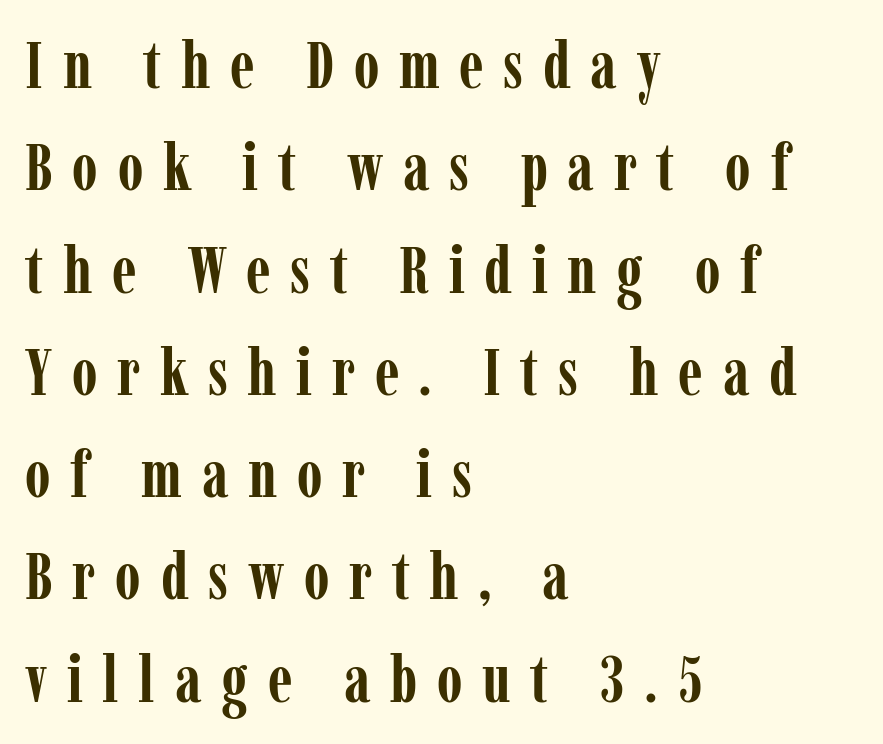
Q: Is the text bold? A: Yes.
Q: Is the text italic (slanted)? A: No, it is upright.
Q: Is the typeface a serif or a sans-serif typeface? A: Serif.
Q: Is the text underlined? A: No.
Q: How is the paragraph aligned? A: Left-aligned.
Q: Is the spacing between letters normal or unusually wide? A: Unusually wide.
Q: Is the spacing between lines tight, normal or loose? A: Normal.
Q: Width (condensed, normal, or wide)? A: Condensed.
Q: Stroke contrast? A: Low.
Q: x-height? A: Medium.
Q: Monospaced? A: No.
